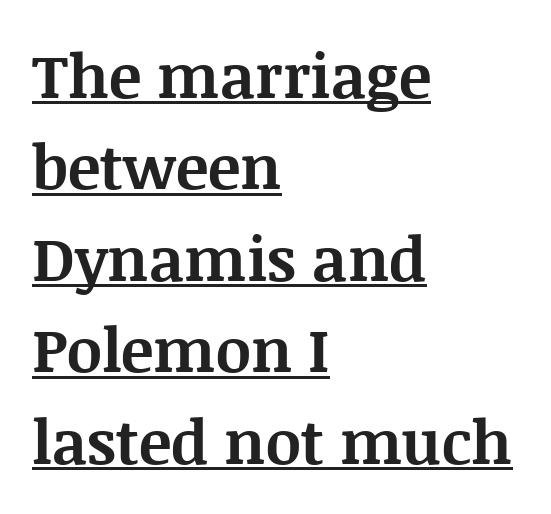
{"serif": "yes", "italic": "no", "bold": "yes", "weight": "bold", "width": "normal", "stroke_contrast": "medium", "x_height": "large", "monospaced": "no", "underline": "yes", "align": "left", "line_spacing": "normal", "line_spacing_ratio": 1.5, "letter_spacing": "normal", "letter_spacing_em": 0.0, "glyph_px": 61}
